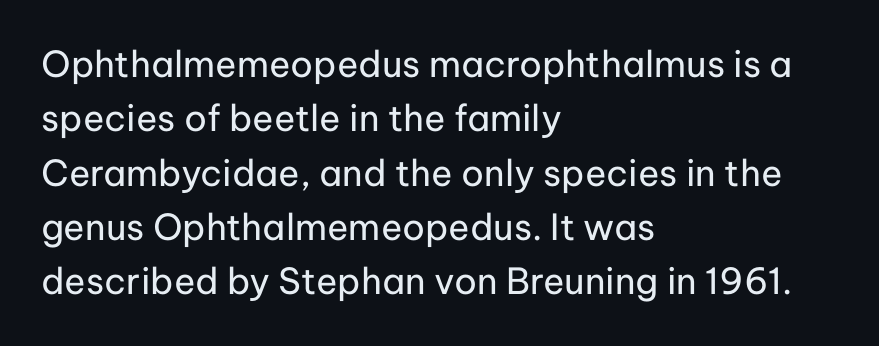
Decoration check: the copy has no underline. Quick note: interline space is typical. Spacing verdict: proportional, widths tailored to each character. Is there any slant? The stems are plumb. Stems and bowls with no extra thickness — not bold.
